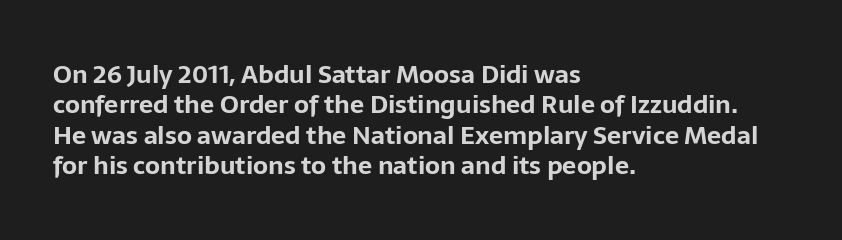
{"italic": "no", "bold": "yes", "underline": "no", "align": "left", "line_spacing_ratio": 1.22, "letter_spacing": "normal", "letter_spacing_em": 0.0, "glyph_px": 25}
